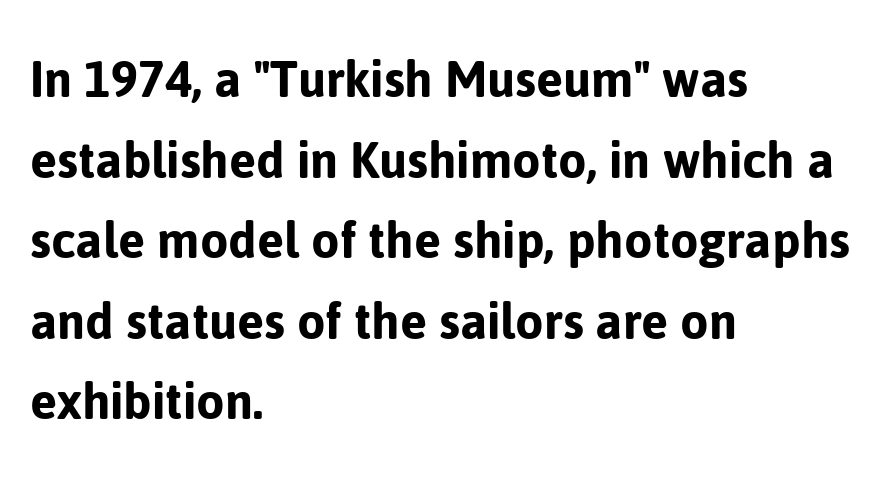
{"serif": "no", "italic": "no", "width": "normal", "stroke_contrast": "low", "x_height": "medium", "monospaced": "no", "underline": "no", "align": "left", "line_spacing": "normal", "line_spacing_ratio": 1.39, "letter_spacing": "normal", "letter_spacing_em": 0.0, "glyph_px": 58}
